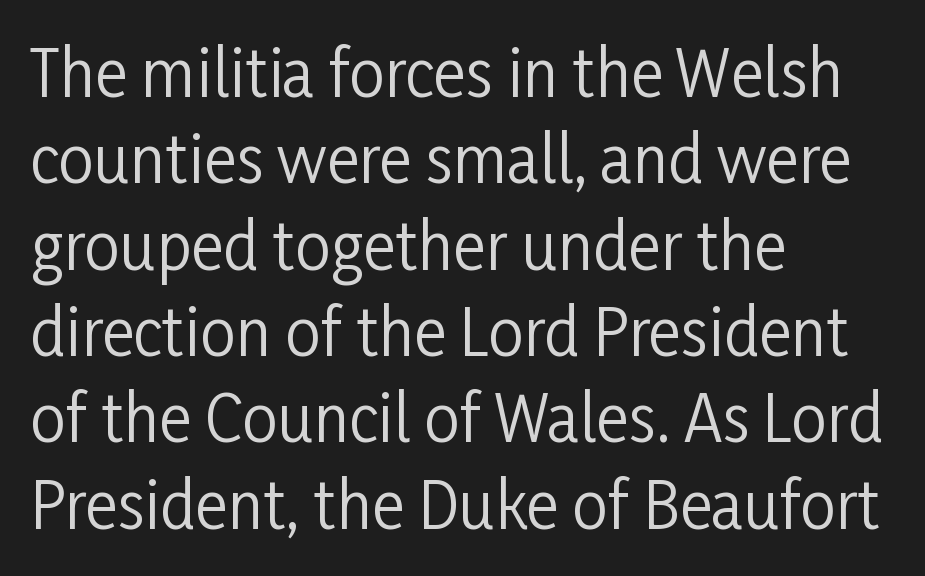
Q: Is the text bold? A: No.
Q: Is the text italic (slanted)? A: No, it is upright.
Q: Is the typeface a serif or a sans-serif typeface? A: Sans-serif.
Q: Is the text underlined? A: No.
Q: How is the paragraph aligned? A: Left-aligned.
Q: Is the spacing between letters normal or unusually wide? A: Normal.
Q: Is the spacing between lines tight, normal or loose? A: Normal.
Q: Width (condensed, normal, or wide)? A: Condensed.
Q: Stroke contrast? A: Low.
Q: x-height? A: Medium.
Q: Monospaced? A: No.
